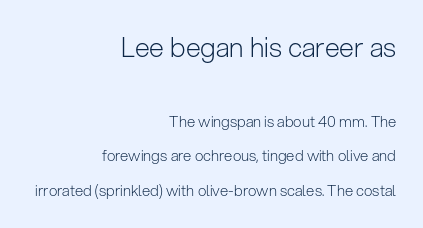
{"italic": "no", "bold": "no", "underline": "no", "align": "right", "line_spacing": "loose", "line_spacing_ratio": 2.28, "letter_spacing": "normal", "letter_spacing_em": 0.0, "larger_block": "first", "size_ratio": 1.8, "glyph_px": 27}
